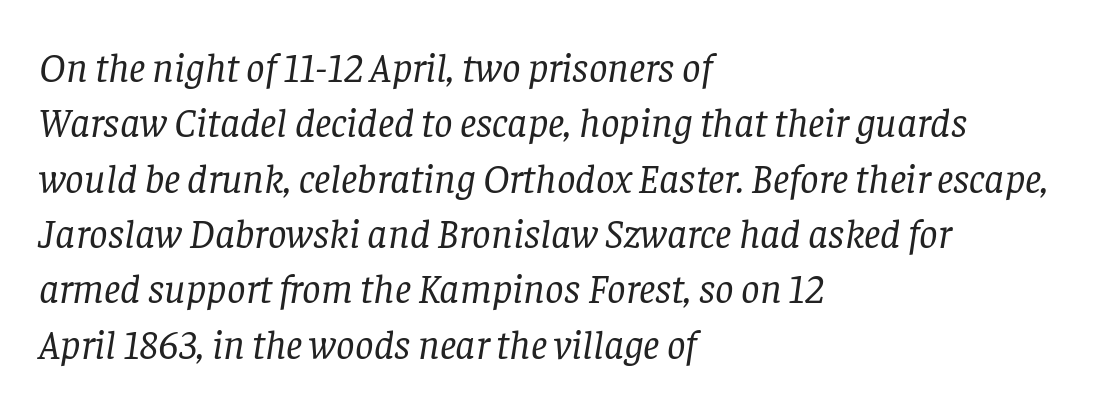
{"serif": "yes", "italic": "yes", "lean": "right", "slant_degrees": 8, "bold": "no", "weight": "regular", "width": "normal", "stroke_contrast": "low", "x_height": "large", "monospaced": "no", "underline": "no", "align": "left", "line_spacing": "normal", "line_spacing_ratio": 1.35, "letter_spacing": "normal", "letter_spacing_em": 0.0, "glyph_px": 41}
